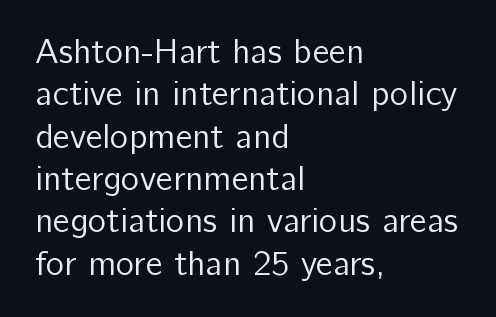
{"serif": "no", "italic": "no", "bold": "no", "weight": "regular", "width": "normal", "stroke_contrast": "low", "x_height": "medium", "monospaced": "no", "underline": "no", "align": "left", "line_spacing_ratio": 1.21, "letter_spacing": "normal", "letter_spacing_em": 0.0, "glyph_px": 35}
